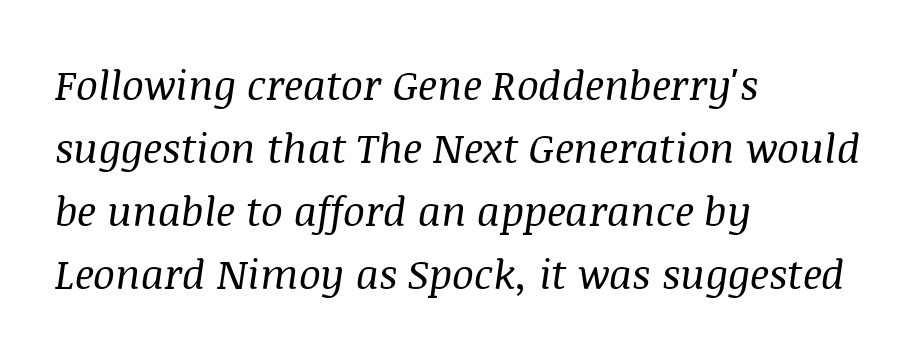
{"serif": "yes", "italic": "yes", "lean": "right", "slant_degrees": 8, "bold": "no", "weight": "regular", "width": "normal", "stroke_contrast": "medium", "x_height": "large", "monospaced": "no", "underline": "no", "align": "left", "line_spacing": "normal", "line_spacing_ratio": 1.54, "letter_spacing": "normal", "letter_spacing_em": 0.0, "glyph_px": 41}
